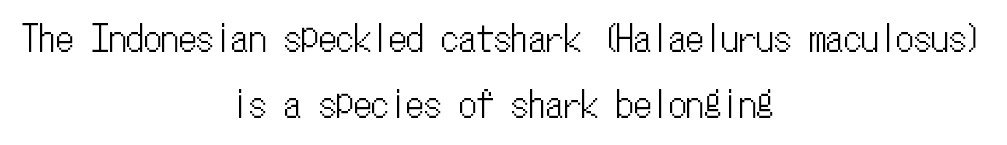
{"italic": "no", "width": "condensed", "stroke_contrast": "low", "x_height": "medium", "monospaced": "yes", "underline": "no", "align": "center", "line_spacing_ratio": 1.89, "letter_spacing": "normal", "letter_spacing_em": 0.0, "glyph_px": 35}
